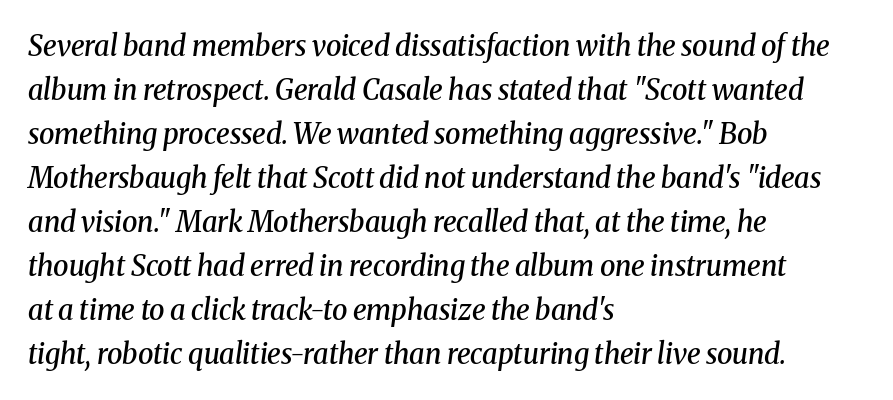
The image shows 28 px semibold serif type, italic (leaning right); set left-aligned, normal line spacing (1.57x), normal letter spacing, not underlined; medium stroke contrast and a medium x-height.
